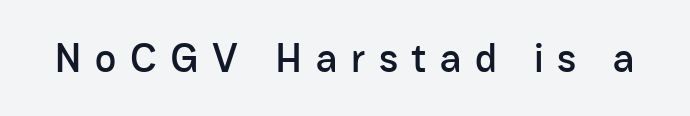
The image shows 40 px sans-serif type, upright; set unusually wide letter spacing (+0.34 em), not underlined; low stroke contrast and a medium x-height.
